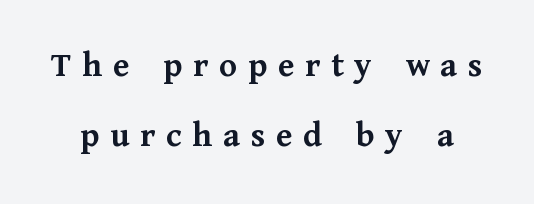
Q: Is the text bold? A: Yes.
Q: Is the text italic (slanted)? A: No, it is upright.
Q: Is the typeface a serif or a sans-serif typeface? A: Serif.
Q: Is the text underlined? A: No.
Q: Is the spacing between letters normal or unusually wide? A: Unusually wide.
Q: Is the spacing between lines tight, normal or loose? A: Loose.
Q: Width (condensed, normal, or wide)? A: Normal.
Q: Stroke contrast? A: Medium.
Q: x-height? A: Medium.
Q: Monospaced? A: No.
